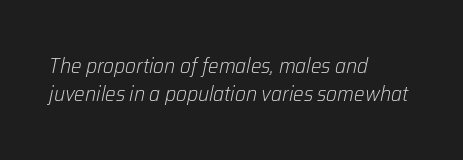
Q: Is the text bold? A: No.
Q: Is the text italic (slanted)? A: Yes, it leans right by about 12 degrees.
Q: Is the text underlined? A: No.
Q: How is the paragraph aligned? A: Left-aligned.
Q: Is the spacing between letters normal or unusually wide? A: Normal.
Q: Is the spacing between lines tight, normal or loose? A: Normal.
